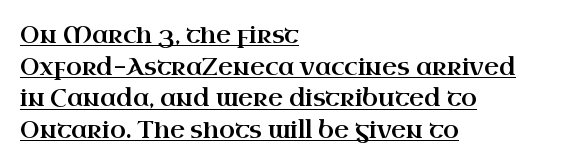
No extra tracking has been applied to these lines. Leading: standard. It's the straight-up-and-down kind of type. Students, observe the line beneath the letters — that is underlining. The paragraph shown leans on its left margin.
